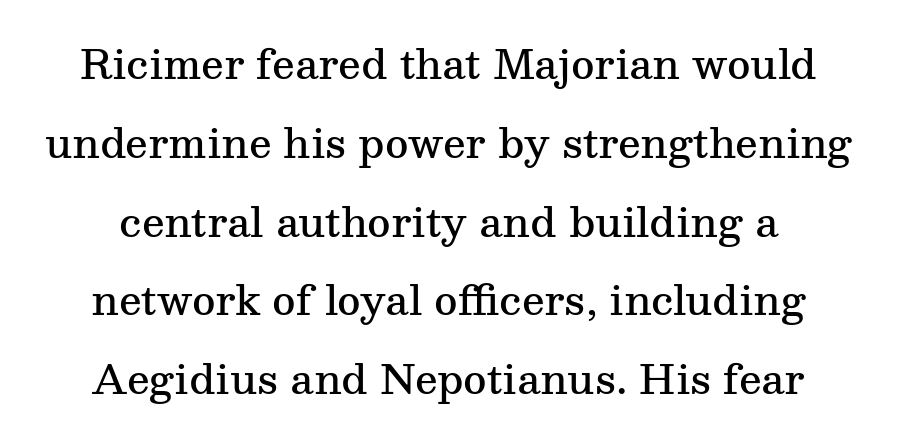
Q: Is the text bold? A: Semi-bold.
Q: Is the text italic (slanted)? A: No, it is upright.
Q: Is the typeface a serif or a sans-serif typeface? A: Serif.
Q: Is the text underlined? A: No.
Q: Is the spacing between letters normal or unusually wide? A: Normal.
Q: Is the spacing between lines tight, normal or loose? A: Loose.
Q: Width (condensed, normal, or wide)? A: Normal.
Q: Stroke contrast? A: Medium.
Q: x-height? A: Medium.
Q: Monospaced? A: No.
